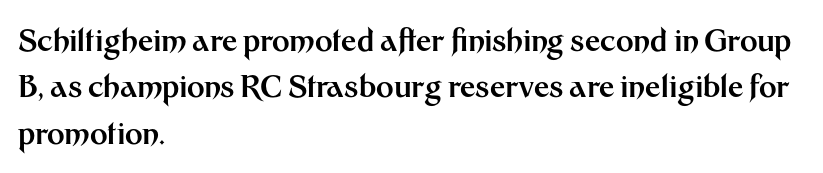
Is the type bold? Yes — the strokes are clearly thick and heavy. Here the designer chose a conventional face with non-uniform glyph widths. Rule under the text: the space is simply empty. The line texture is even and compact thanks to regular tracking.
